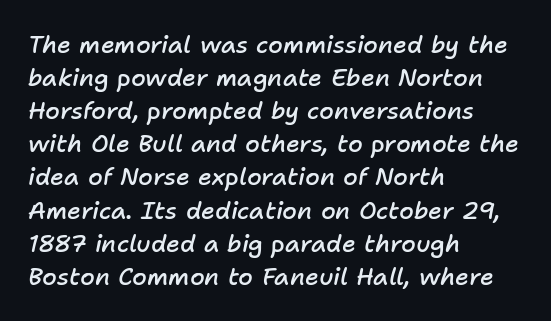
Q: Is the text bold? A: Semi-bold.
Q: Is the text italic (slanted)? A: Yes, it leans right by about 11 degrees.
Q: Is the text underlined? A: No.
Q: How is the paragraph aligned? A: Left-aligned.
Q: Is the spacing between letters normal or unusually wide? A: Normal.
Q: Is the spacing between lines tight, normal or loose? A: Normal.
